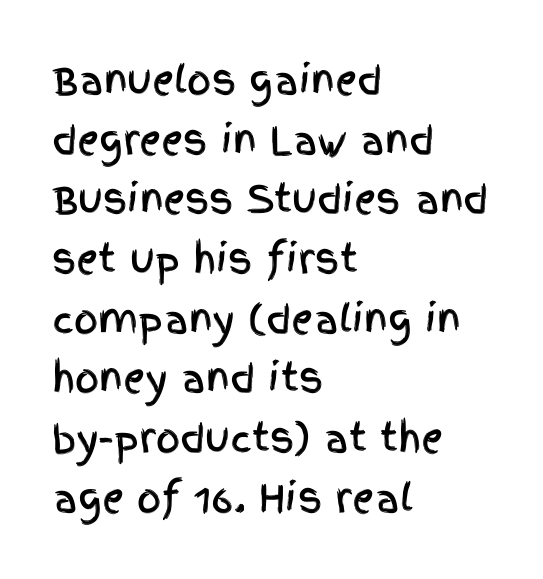
Descenders hang freely into open space. Horizontal bands of white between lines are of average thickness. Does extra space separate the letters? No, they use regular spacing. Style check: upright. The letters carry no serifs — their stems end cleanly without finishing strokes.
